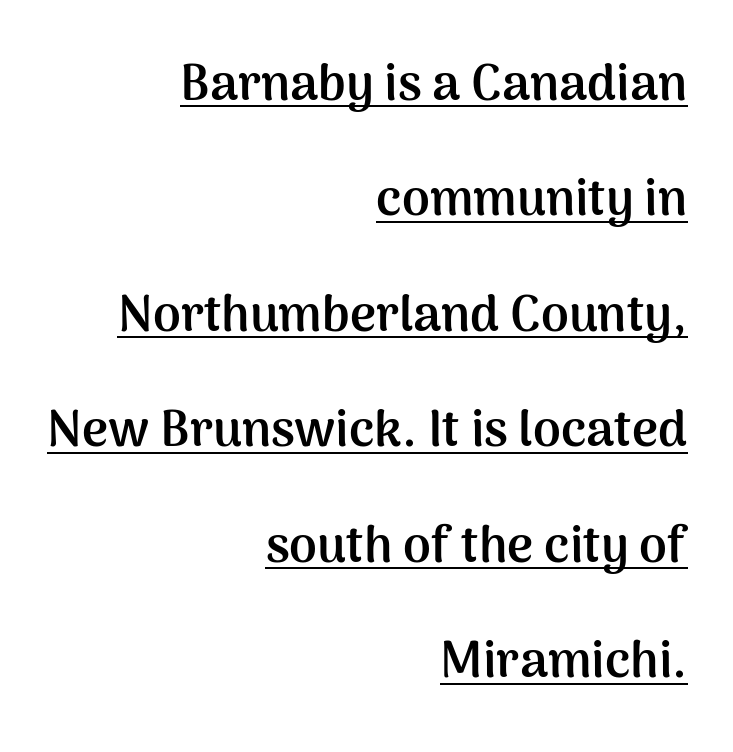
The image shows 50 px semibold sans-serif type, upright; set right-aligned, loose line spacing (2.31x), normal letter spacing, underlined; medium stroke contrast and a medium x-height.
